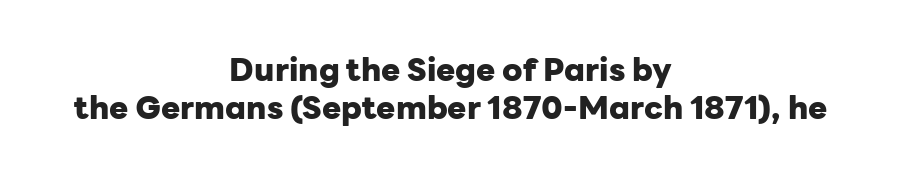
Posture: vertical. The whitespace from short lines is split evenly between both sides. Each letter keeps its own natural width here, so spacing adapts to shape. The foot of each line stays bare and open.
